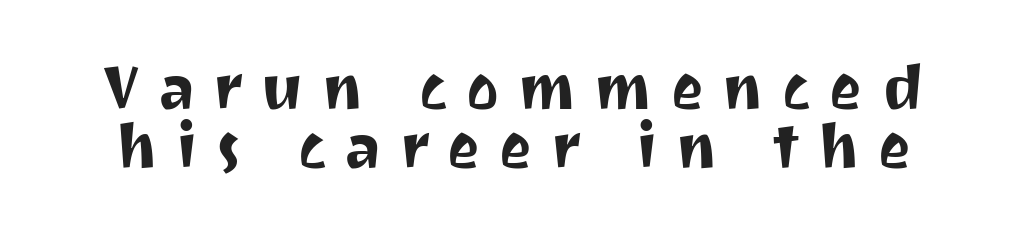
The image shows 62 px sans-serif type, upright; set tight line spacing (0.95x), unusually wide letter spacing (+0.3 em), not underlined; medium stroke contrast and a medium x-height.
